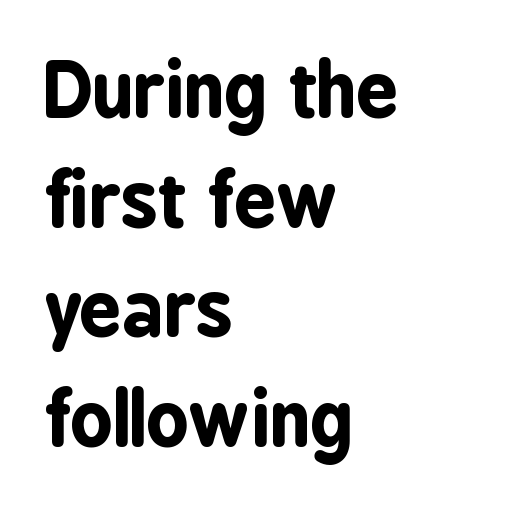
Q: Is the text bold? A: Yes.
Q: Is the text italic (slanted)? A: No, it is upright.
Q: Is the typeface a serif or a sans-serif typeface? A: Sans-serif.
Q: Is the text underlined? A: No.
Q: How is the paragraph aligned? A: Left-aligned.
Q: Is the spacing between letters normal or unusually wide? A: Normal.
Q: Is the spacing between lines tight, normal or loose? A: Normal.
Q: Width (condensed, normal, or wide)? A: Condensed.
Q: Stroke contrast? A: Low.
Q: x-height? A: Medium.
Q: Monospaced? A: No.
